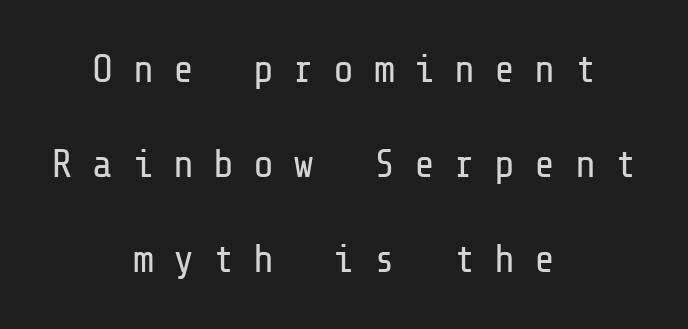
Notice how the passage keeps no hard edge, just a central spine. Examine the stroke ends and you'll find no serifs. Clear beneath every line of the passage. The leading is generous, giving the passage an open texture.
